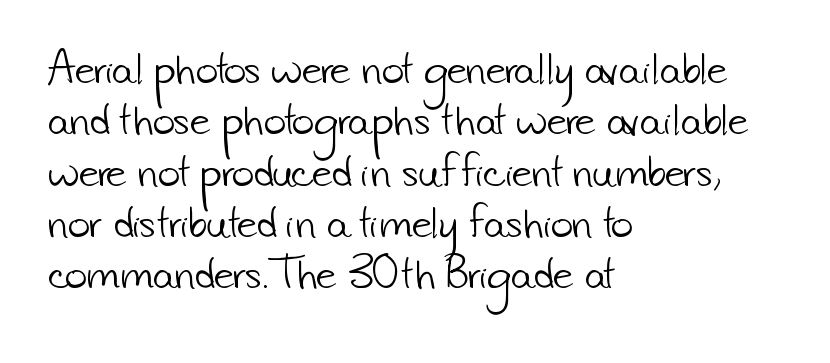
Does the leading feel generous? No, just average. Type style note: lacks serifs. A classic flush-left, rag-right setting is used for this passage. Weight: in the light-to-regular range.
